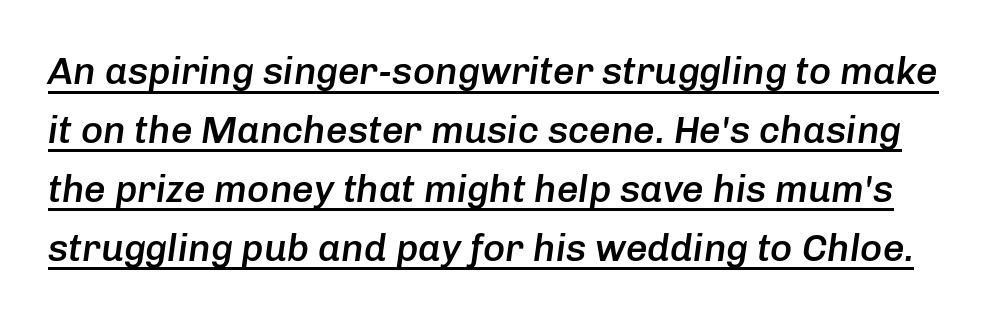
Q: Is the text bold? A: Semi-bold.
Q: Is the text italic (slanted)? A: Yes, it leans right by about 8 degrees.
Q: Is the text underlined? A: Yes.
Q: Is the spacing between letters normal or unusually wide? A: Normal.
Q: Is the spacing between lines tight, normal or loose? A: Normal.
Q: Width (condensed, normal, or wide)? A: Normal.
Q: Stroke contrast? A: Low.
Q: x-height? A: Medium.
Q: Monospaced? A: No.
